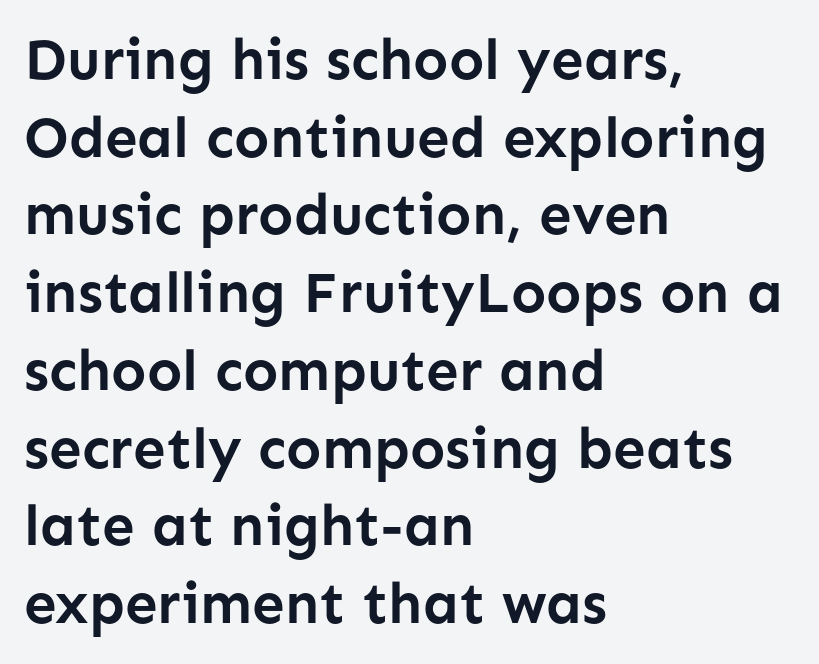
Q: Is the text bold? A: Yes.
Q: Is the text italic (slanted)? A: No, it is upright.
Q: Is the typeface a serif or a sans-serif typeface? A: Sans-serif.
Q: Is the text underlined? A: No.
Q: How is the paragraph aligned? A: Left-aligned.
Q: Is the spacing between letters normal or unusually wide? A: Normal.
Q: Is the spacing between lines tight, normal or loose? A: Normal.
Q: Width (condensed, normal, or wide)? A: Normal.
Q: Stroke contrast? A: Low.
Q: x-height? A: Medium.
Q: Monospaced? A: No.
